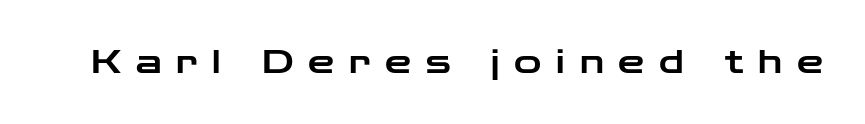
Q: Is the text italic (slanted)? A: No, it is upright.
Q: Is the typeface a serif or a sans-serif typeface? A: Sans-serif.
Q: Is the text underlined? A: No.
Q: Is the spacing between letters normal or unusually wide? A: Unusually wide.
Q: Width (condensed, normal, or wide)? A: Wide.
Q: Stroke contrast? A: Low.
Q: x-height? A: Medium.
Q: Monospaced? A: No.
